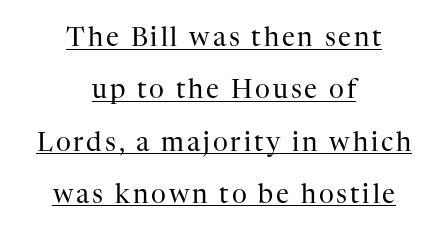
In designer terms, the underline attribute is active on this setting. The strokes carry an ordinary text weight at most. The passage shown stacks its lines with a broad gap. The passage is arranged like a title page — every line centered.
